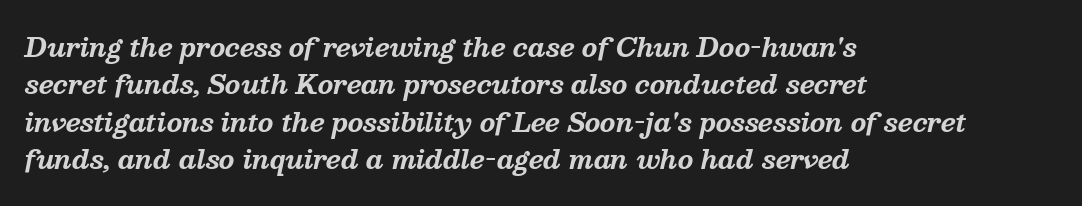
Rule under the text: the space is simply empty. Does the leading feel generous? No, just average. Typesetter's note: full bold, strokes at maximum text heaviness. Tall strokes in this sample are angled rather than plumb. Does the copy run flush right? No — it runs flush left.
